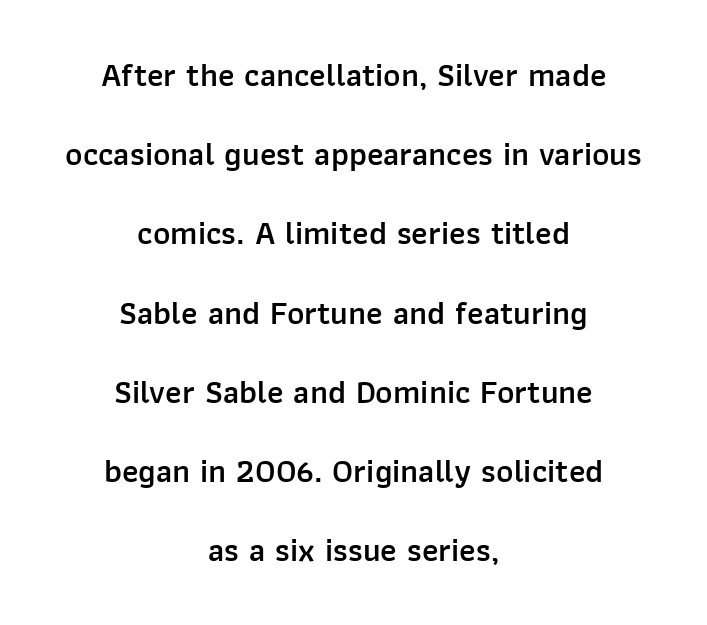
The image shows 33 px semibold sans-serif type, upright; set centered, loose line spacing (2.4x), normal letter spacing, not underlined; low stroke contrast and a medium x-height.
